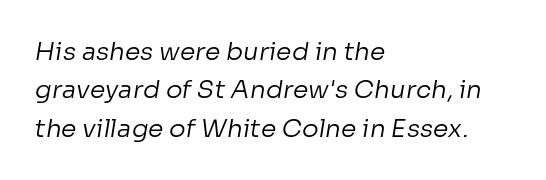
The space beneath each line is pristine and unruled. Layout note: lines flush left. This is not heavy type; no bold has been used. Reading down the column, the eye jumps a familiar distance to each next line.
